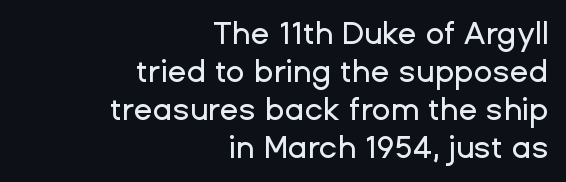
The image shows 31 px sans-serif type, upright; set right-aligned, line spacing 1.23x, normal letter spacing, not underlined; low stroke contrast and a medium x-height.
